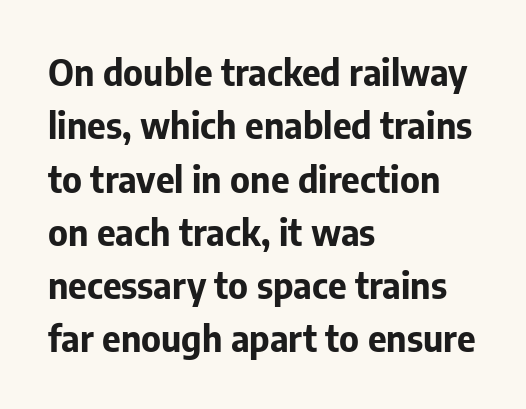
The image shows 36 px bold sans-serif type, upright; set left-aligned, normal line spacing (1.48x), normal letter spacing, not underlined; low stroke contrast and a medium x-height.
